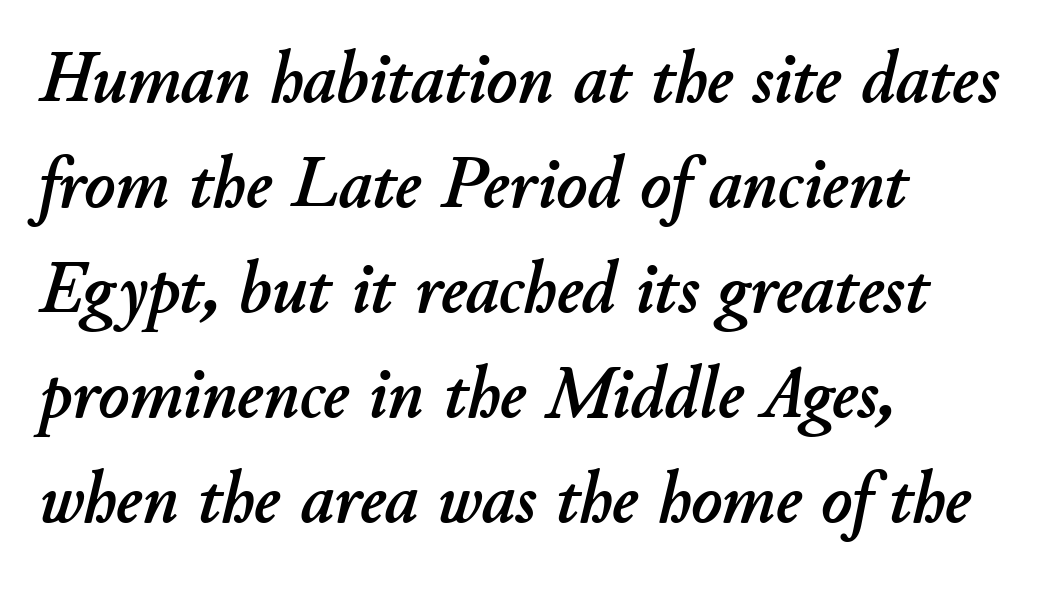
{"italic": "yes", "lean": "right", "slant_degrees": 11, "width": "normal", "stroke_contrast": "low", "x_height": "small", "monospaced": "no", "underline": "no", "align": "left", "line_spacing": "normal", "line_spacing_ratio": 1.44, "letter_spacing": "normal", "letter_spacing_em": 0.0, "glyph_px": 73}
